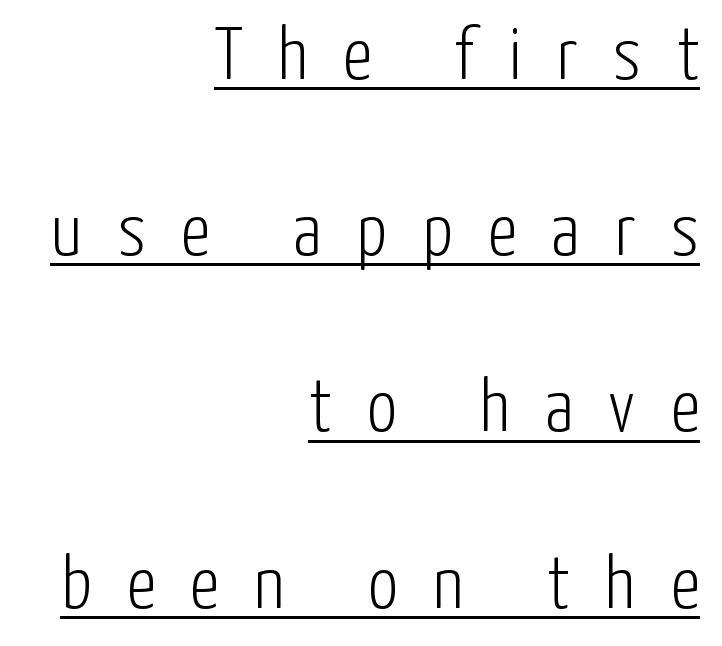
{"serif": "no", "italic": "no", "bold": "no", "weight": "light", "width": "condensed", "stroke_contrast": "low", "x_height": "medium", "monospaced": "no", "underline": "yes", "align": "right", "line_spacing": "loose", "line_spacing_ratio": 2.35, "letter_spacing": "wide", "letter_spacing_em": 0.47, "glyph_px": 75}
